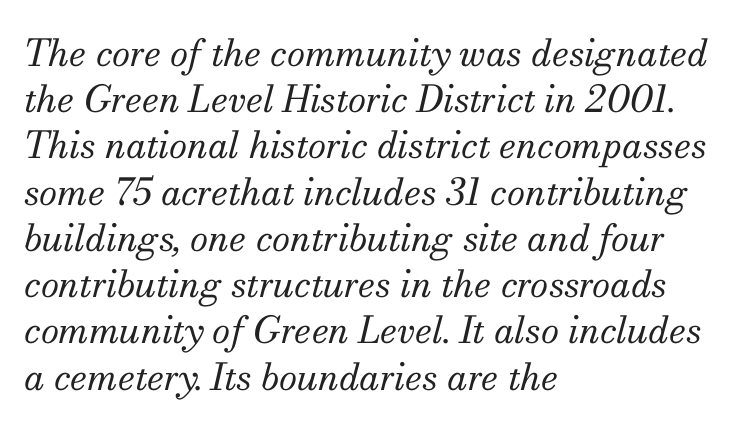
The image shows 37 px regular-weight serif type, italic (leaning right); set left-aligned, normal line spacing (1.25x), normal letter spacing, not underlined; medium stroke contrast and a small x-height.
